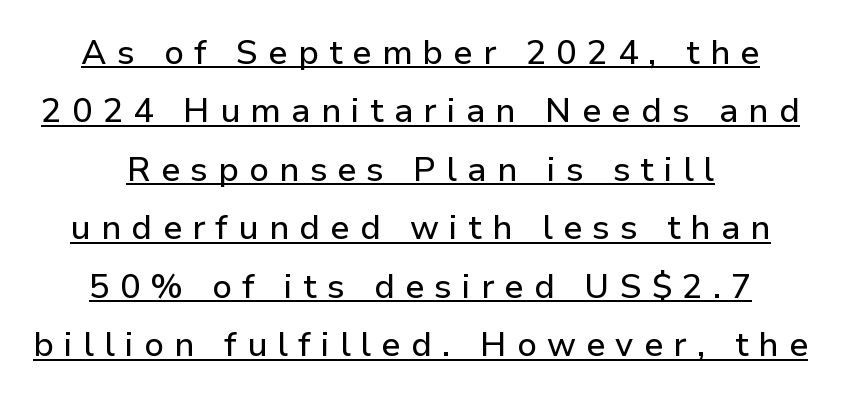
The image shows 34 px sans-serif type, upright; set centered, line spacing 1.72x, unusually wide letter spacing (+0.3 em), underlined; low stroke contrast and a medium x-height.
